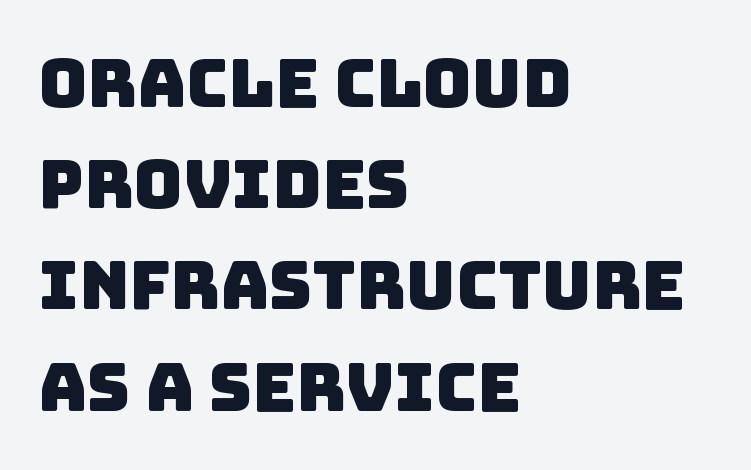
Letter spacing: default. The ragged edge is on the right, which tells us the setting is flush left. The rows are spaced the way most documents space them. Type without underlining. This sample uses a sans-serif face. Each letter keeps its own natural width here, so spacing adapts to shape.
